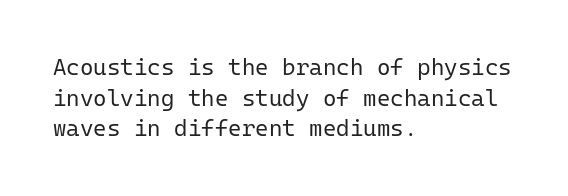
Q: Is the text bold? A: No.
Q: Is the text italic (slanted)? A: No, it is upright.
Q: Is the text underlined? A: No.
Q: How is the paragraph aligned? A: Left-aligned.
Q: Is the spacing between letters normal or unusually wide? A: Normal.
Q: Is the spacing between lines tight, normal or loose? A: Normal.
